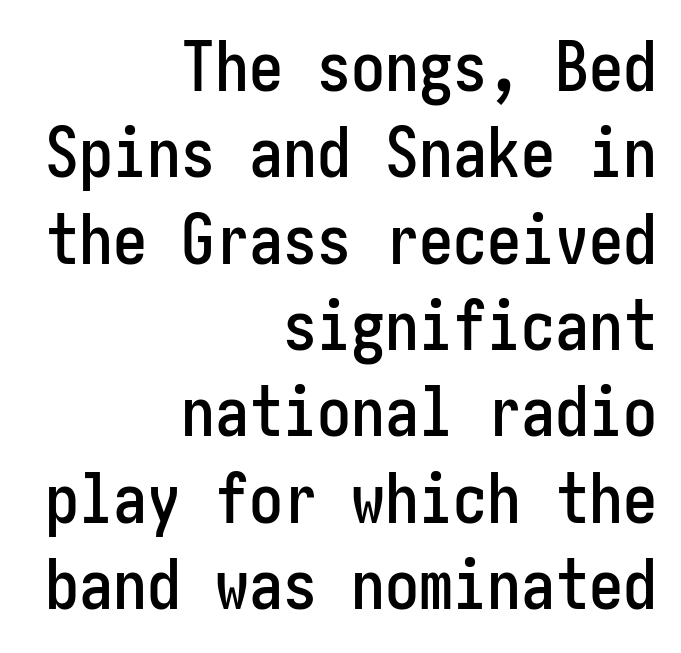
The image shows 68 px condensed sans-serif type, upright; set right-aligned, normal line spacing (1.27x), normal letter spacing, not underlined; low stroke contrast and a medium x-height.
